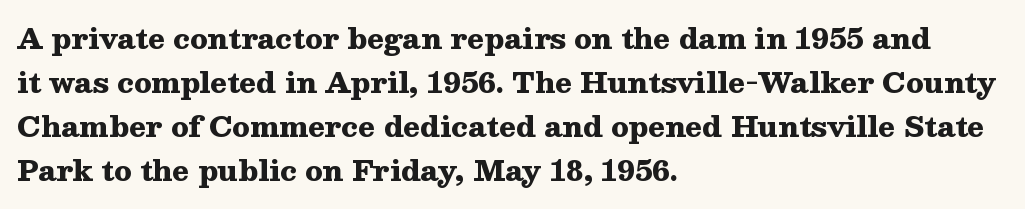
{"serif": "yes", "italic": "no", "bold": "yes", "weight": "heavy", "width": "wide", "stroke_contrast": "medium", "x_height": "medium", "monospaced": "no", "underline": "no", "align": "left", "line_spacing": "normal", "line_spacing_ratio": 1.57, "letter_spacing": "normal", "letter_spacing_em": 0.0, "glyph_px": 28}
